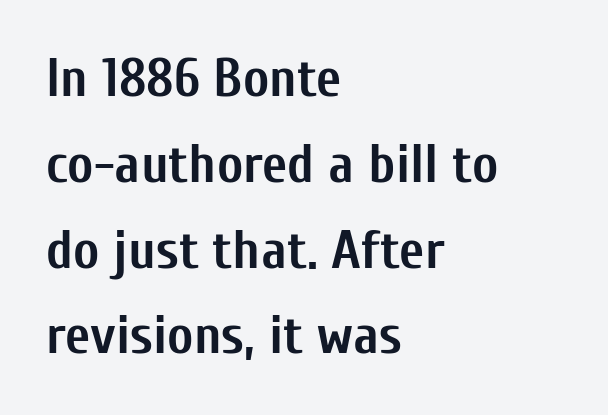
Students, observe: this is what conventionally led text looks like. Is the block centered? No — it sits flush against the left margin. This is the regular roman posture of the typeface. The passage shown has conventional tracking throughout. Varying glyph widths throughout — classic text-font behaviour.
